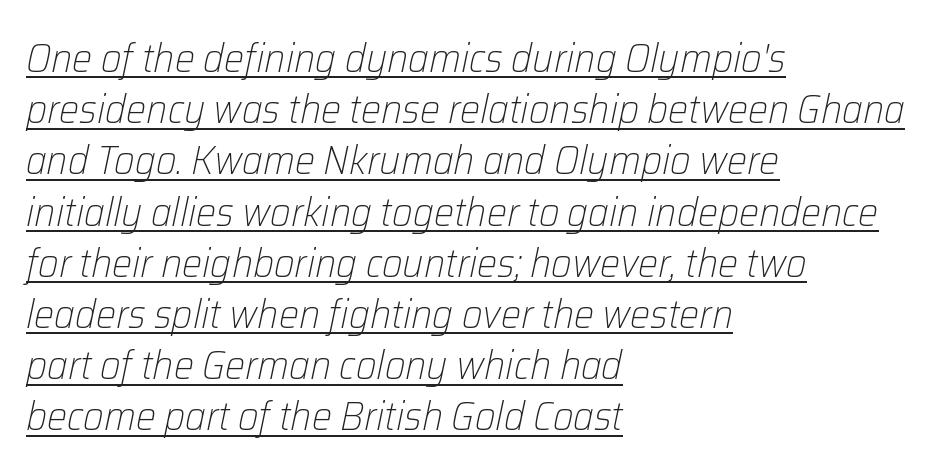
Q: Is the text bold? A: No.
Q: Is the text italic (slanted)? A: Yes, it leans right by about 12 degrees.
Q: Is the text underlined? A: Yes.
Q: How is the paragraph aligned? A: Left-aligned.
Q: Is the spacing between letters normal or unusually wide? A: Normal.
Q: Is the spacing between lines tight, normal or loose? A: Normal.
Q: Width (condensed, normal, or wide)? A: Normal.
Q: Stroke contrast? A: Low.
Q: x-height? A: Medium.
Q: Monospaced? A: No.
